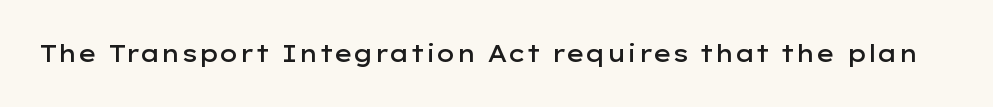
The image shows 23 px text type, upright; set normal letter spacing, not underlined.
